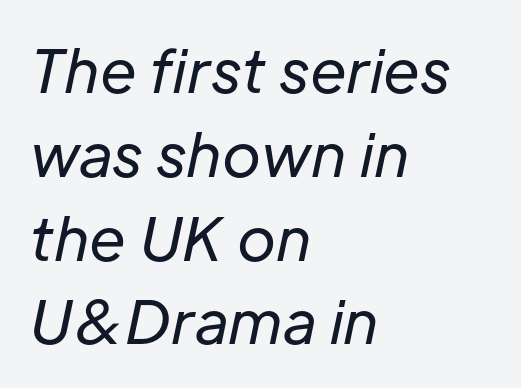
{"italic": "yes", "lean": "right", "slant_degrees": 12, "bold": "no", "weight": "regular", "width": "normal", "stroke_contrast": "low", "x_height": "medium", "monospaced": "no", "underline": "no", "align": "left", "line_spacing": "normal", "line_spacing_ratio": 1.42, "letter_spacing": "normal", "letter_spacing_em": 0.0, "glyph_px": 59}
